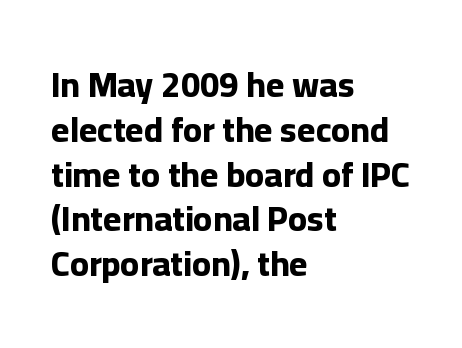
Caption: standard tracking, unaltered. Leading matches the norm, producing a regular column. Examine the stroke ends and you'll find no serifs. Notice how the passage keeps a crisp vertical edge on the left only. The glyphs are unaccompanied by any horizontal stroke below them. Notice how the stems are strictly vertical — no italics here.
